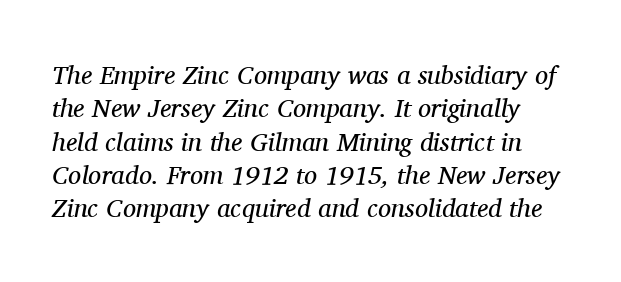
Lines of text with bare space underneath. Posture: slanted. If you measured baseline to baseline, you'd find a middling distance. Is this a heavy cut? Hardly; it is regular or lighter.
